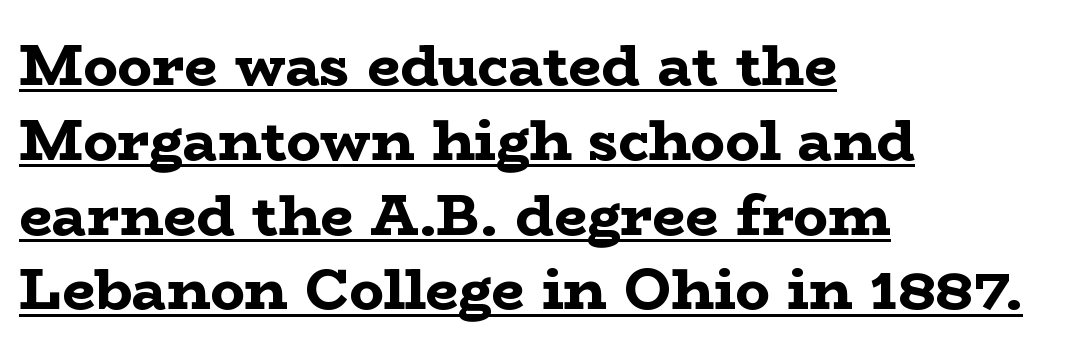
The characters look thick and weighty, a clear bold. Each word holds together tightly as a unit, with standard inter-letter gaps. Rendered with straight, roman letterforms. The text was rendered using a seriffed face with decorative stroke endings. The rendering uses a moderate line-height, typical for paragraphs.
